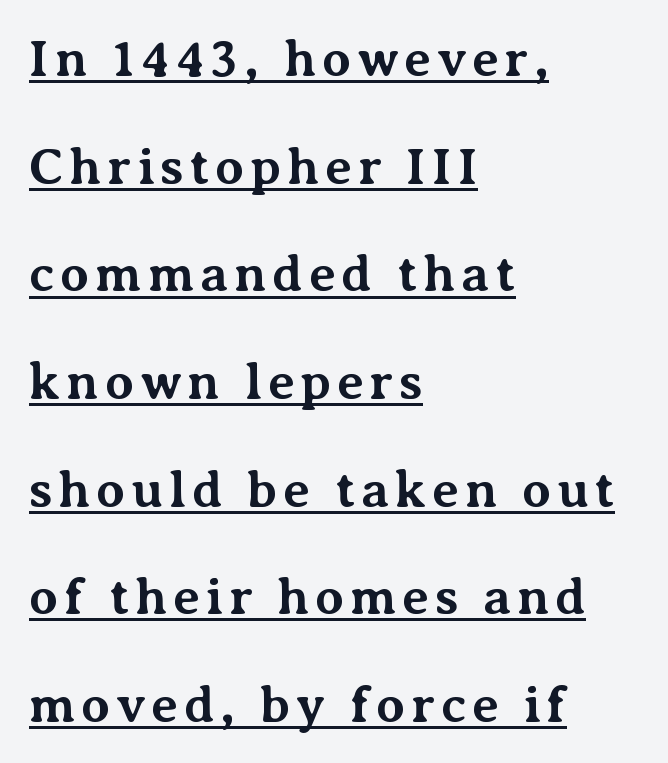
Little horizontal feet cap the strokes, marking this as serif type. Looks like regular typesetting: each glyph gets only the width it needs. Where is the straight margin? On the left. The letters stand straight up with perfectly vertical stems. Typographic density is high because the face is bold.
